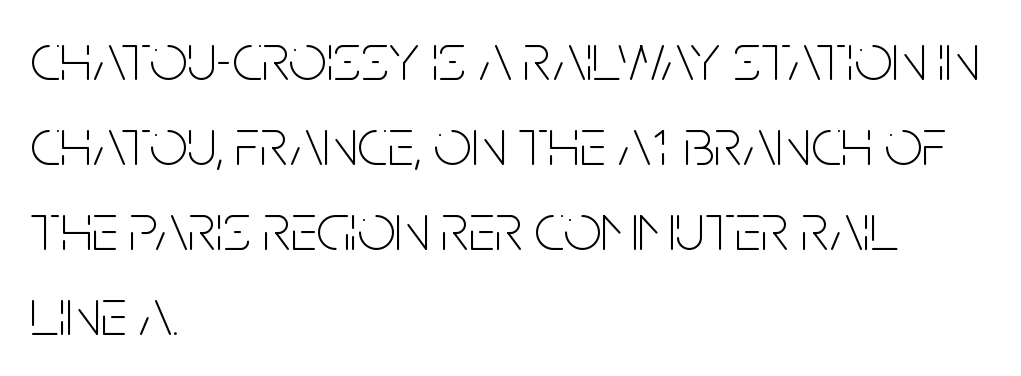
{"serif": "no", "italic": "no", "bold": "no", "weight": "thin", "width": "condensed", "stroke_contrast": "low", "x_height": "large", "monospaced": "no", "underline": "no", "align": "left", "line_spacing": "normal", "line_spacing_ratio": 1.27, "letter_spacing": "normal", "letter_spacing_em": 0.0, "glyph_px": 67}
